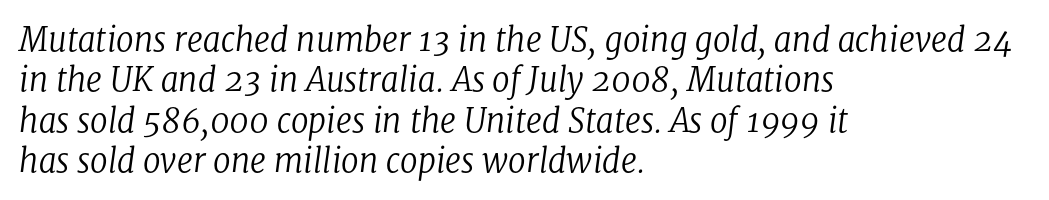
{"serif": "yes", "italic": "yes", "lean": "right", "slant_degrees": 8, "bold": "no", "weight": "regular", "width": "normal", "stroke_contrast": "low", "x_height": "medium", "monospaced": "no", "underline": "no", "align": "left", "line_spacing": "normal", "line_spacing_ratio": 1.26, "letter_spacing": "normal", "letter_spacing_em": 0.0, "glyph_px": 32}
